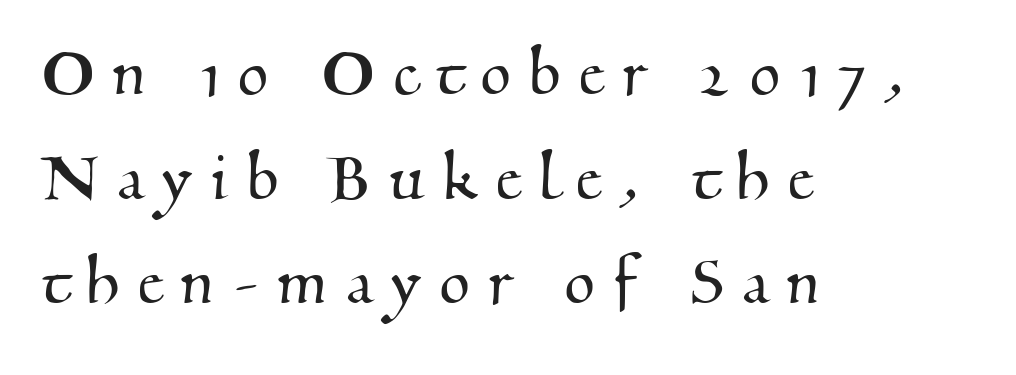
{"serif": "yes", "width": "normal", "stroke_contrast": "medium", "x_height": "small", "monospaced": "no", "underline": "no", "align": "left", "line_spacing": "normal", "line_spacing_ratio": 1.34, "letter_spacing": "wide", "letter_spacing_em": 0.25, "glyph_px": 78}
